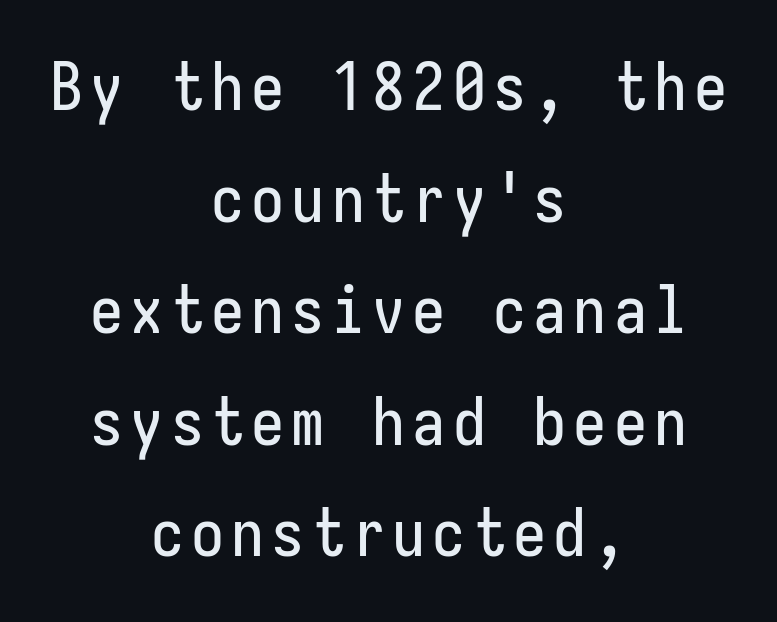
{"serif": "no", "italic": "no", "width": "condensed", "stroke_contrast": "low", "x_height": "medium", "underline": "no", "align": "center", "line_spacing": "normal", "line_spacing_ratio": 1.69, "glyph_px": 66}
